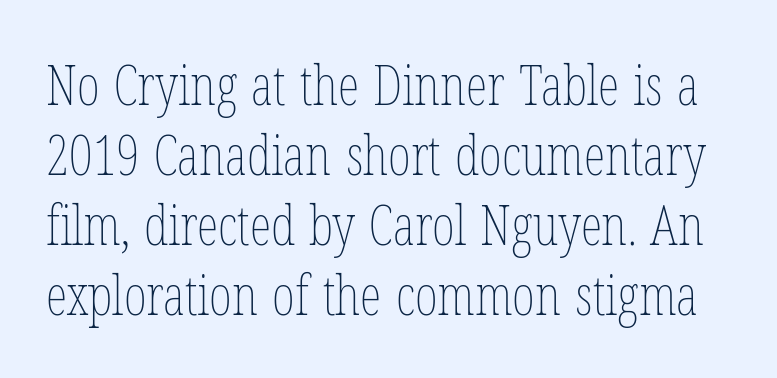
Q: Is the text bold? A: No.
Q: Is the text italic (slanted)? A: No, it is upright.
Q: Is the text underlined? A: No.
Q: Is the spacing between letters normal or unusually wide? A: Normal.
Q: Is the spacing between lines tight, normal or loose? A: Normal.
Q: Width (condensed, normal, or wide)? A: Condensed.
Q: Stroke contrast? A: Low.
Q: x-height? A: Medium.
Q: Monospaced? A: No.
